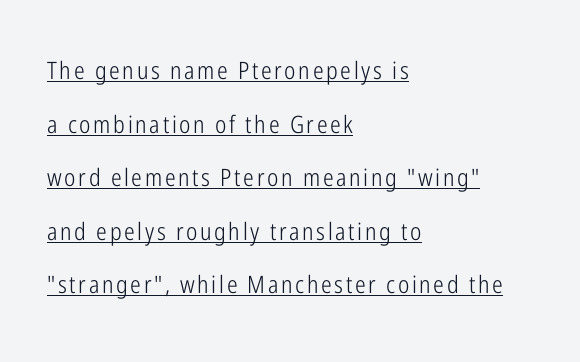
Q: Is the text bold? A: No.
Q: Is the text italic (slanted)? A: No, it is upright.
Q: Is the text underlined? A: Yes.
Q: How is the paragraph aligned? A: Left-aligned.
Q: Is the spacing between lines tight, normal or loose? A: Loose.
